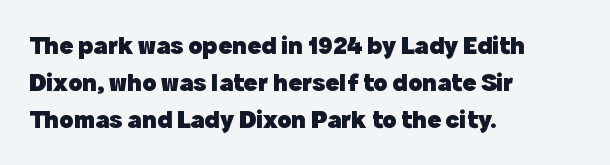
Q: Is the text bold? A: Yes.
Q: Is the text italic (slanted)? A: No, it is upright.
Q: Is the text underlined? A: No.
Q: How is the paragraph aligned? A: Left-aligned.
Q: Is the spacing between letters normal or unusually wide? A: Normal.
Q: Is the spacing between lines tight, normal or loose? A: Normal.
